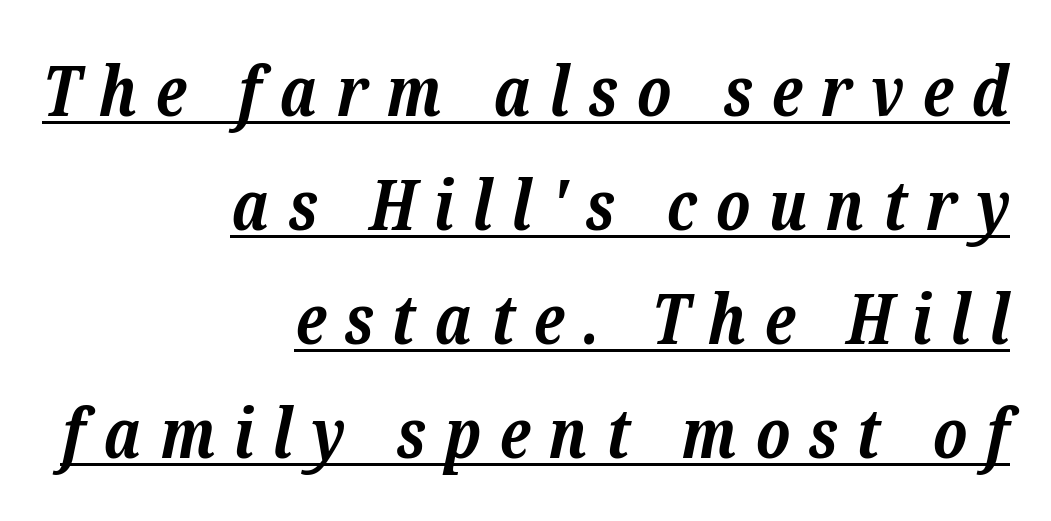
Does the leading feel generous? No, just average. A serif font was chosen for this passage. Caption: lettering with a line underneath. Letter spacing: wide. Looks like regular typesetting: each glyph gets only the width it needs.
